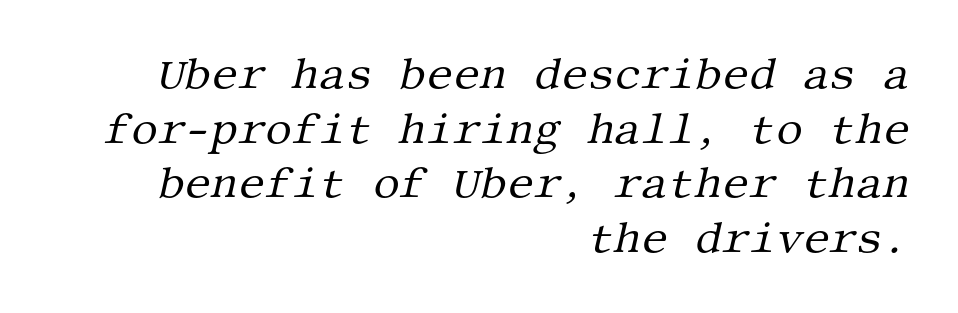
Q: Is the text bold? A: No.
Q: Is the text italic (slanted)? A: Yes, it leans right by about 13 degrees.
Q: Is the typeface a serif or a sans-serif typeface? A: Serif.
Q: Is the text underlined? A: No.
Q: How is the paragraph aligned? A: Right-aligned.
Q: Is the spacing between letters normal or unusually wide? A: Normal.
Q: Is the spacing between lines tight, normal or loose? A: Normal.
Q: Width (condensed, normal, or wide)? A: Normal.
Q: Stroke contrast? A: Medium.
Q: x-height? A: Large.
